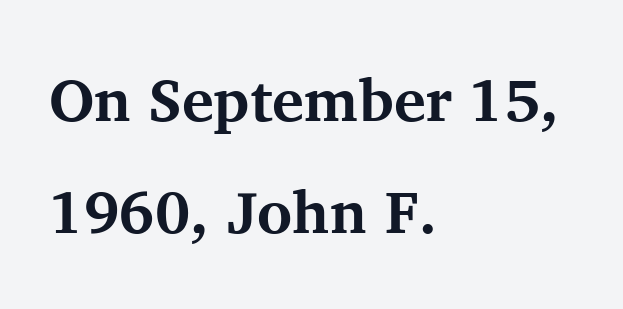
Q: Is the text bold? A: Yes.
Q: Is the text italic (slanted)? A: No, it is upright.
Q: Is the typeface a serif or a sans-serif typeface? A: Serif.
Q: Is the text underlined? A: No.
Q: How is the paragraph aligned? A: Left-aligned.
Q: Is the spacing between letters normal or unusually wide? A: Normal.
Q: Width (condensed, normal, or wide)? A: Normal.
Q: Stroke contrast? A: Medium.
Q: x-height? A: Medium.
Q: Monospaced? A: No.
